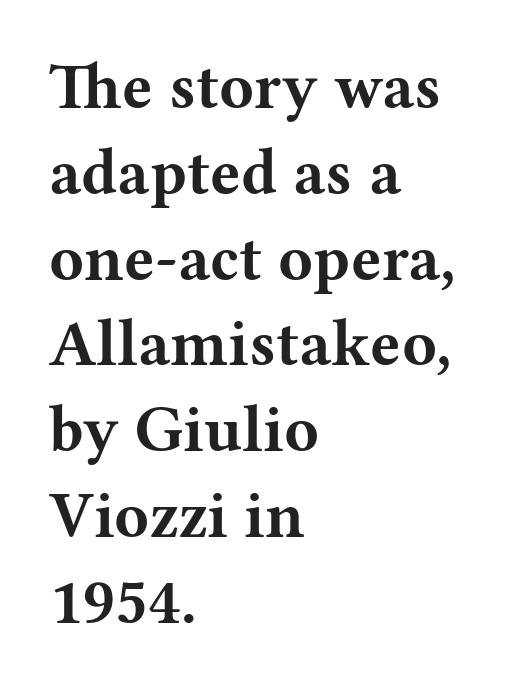
The image shows 64 px bold, wide serif type, upright; set left-aligned, normal line spacing (1.34x), normal letter spacing, not underlined; medium stroke contrast and a medium x-height.
